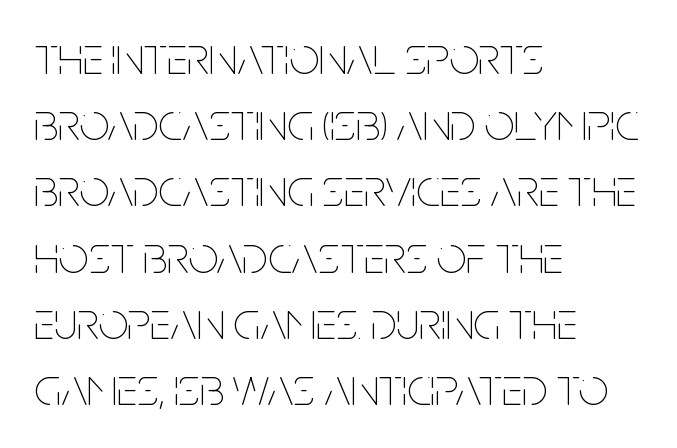
The weight would be labelled regular, book, light, or lighter still. The axis of the letterforms is exactly vertical. This sample is left-justified, so line endings fall wherever the words run out. Character widths vary here, with narrow letters taking less room than wide ones. Vertical spacing — default.
